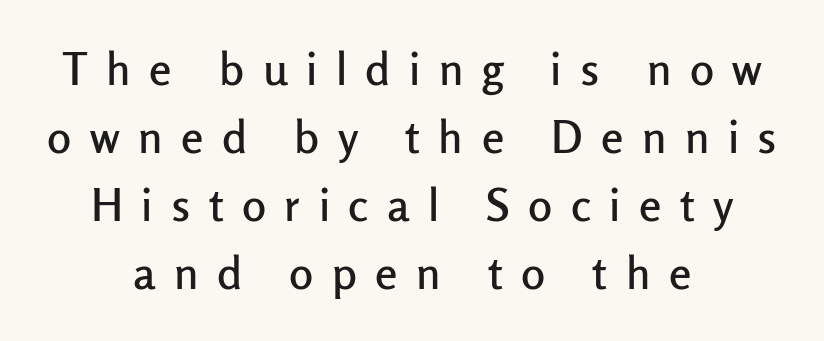
The image shows 45 px sans-serif type, upright; set centered, normal line spacing (1.51x), unusually wide letter spacing (+0.41 em), not underlined; low stroke contrast and a medium x-height.
